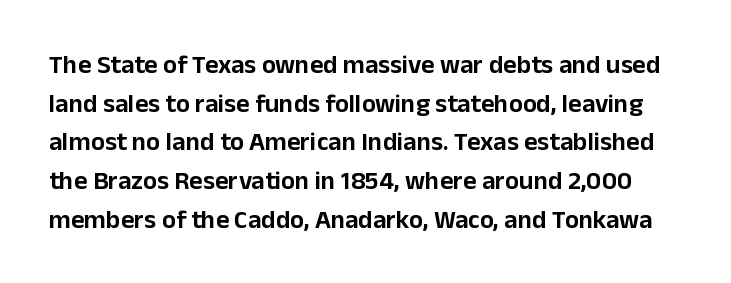
In terms of leading, this rendering sits right in the middle. The font's upright variant was chosen for this text. A bare baseline throughout the passage. Inter-character spacing is left at the font's built-in metrics.
